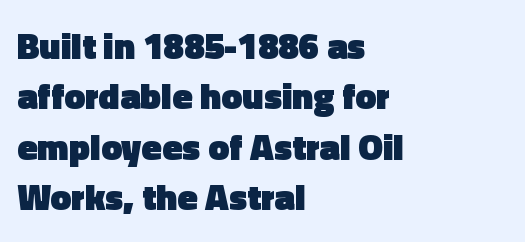
Nope, not italic — everything's standing straight. A typesetter would call this zero additional tracking. Letterform terminals end flat and unadorned throughout the passage. How heavy is the stroke? Heavy — this is a bold. Regular leading. The strip under each line holds only bare page.
